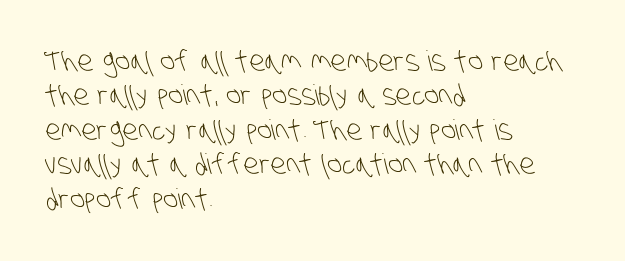
The image shows 28 px light, condensed sans-serif type; set left-aligned, line spacing 1.23x, normal letter spacing, not underlined; low stroke contrast and a large x-height.
